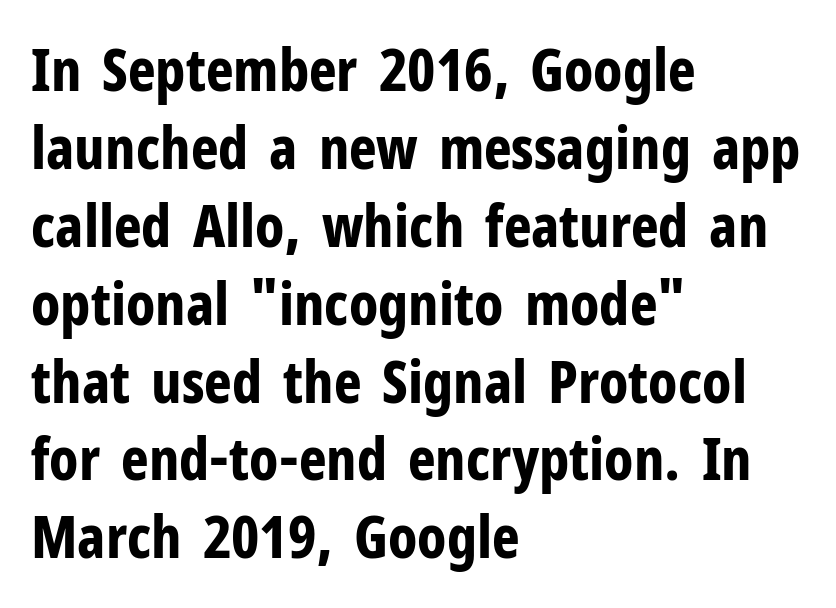
{"serif": "no", "italic": "no", "bold": "yes", "weight": "bold", "width": "condensed", "stroke_contrast": "low", "x_height": "medium", "monospaced": "no", "underline": "no", "align": "left", "line_spacing": "normal", "line_spacing_ratio": 1.32, "letter_spacing": "normal", "letter_spacing_em": 0.0, "glyph_px": 59}
